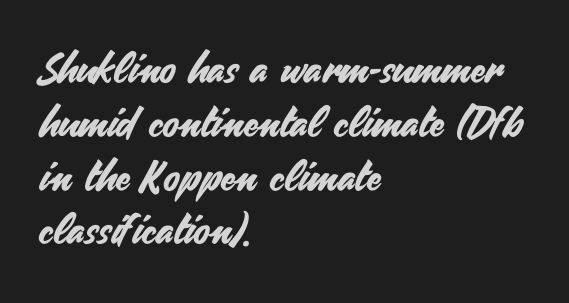
The image shows 42 px sans-serif type; set left-aligned, normal line spacing (1.28x), normal letter spacing, not underlined; medium stroke contrast and a small x-height.
